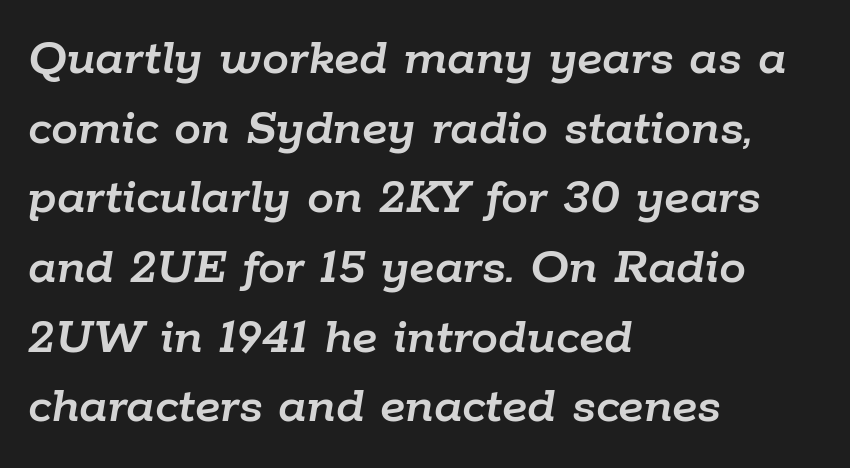
The baseline area is clear. Here the glyphs are tracked normally, forming tight word shapes. The letters advance in unequal steps, a hallmark of proportional type. Typeset ragged right — the left edge is the straight one. The space between consecutive lines is moderate. This sample uses an oblique cut, with every glyph tilted off the vertical.
